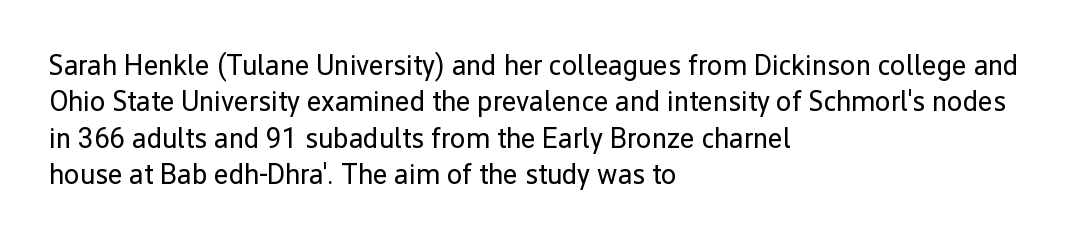
{"serif": "no", "italic": "no", "bold": "no", "weight": "regular", "width": "normal", "stroke_contrast": "low", "x_height": "medium", "monospaced": "no", "underline": "no", "align": "left", "line_spacing": "normal", "line_spacing_ratio": 1.3, "letter_spacing": "normal", "letter_spacing_em": 0.0, "glyph_px": 28}
